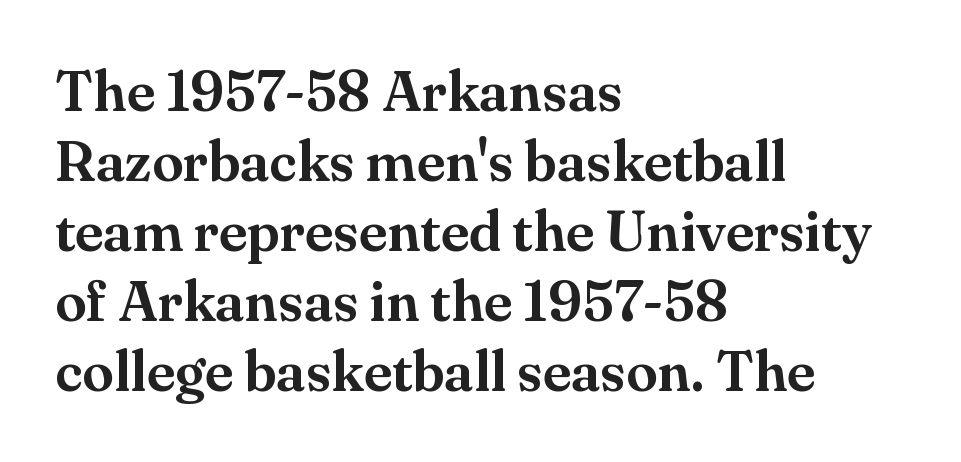
Caption: standard tracking, unaltered. Glance below the letters and you will spot only blank space. Examine the stroke ends and you'll spot serifs. Alignment: flush left. The type sits square on the baseline with zero lean.
